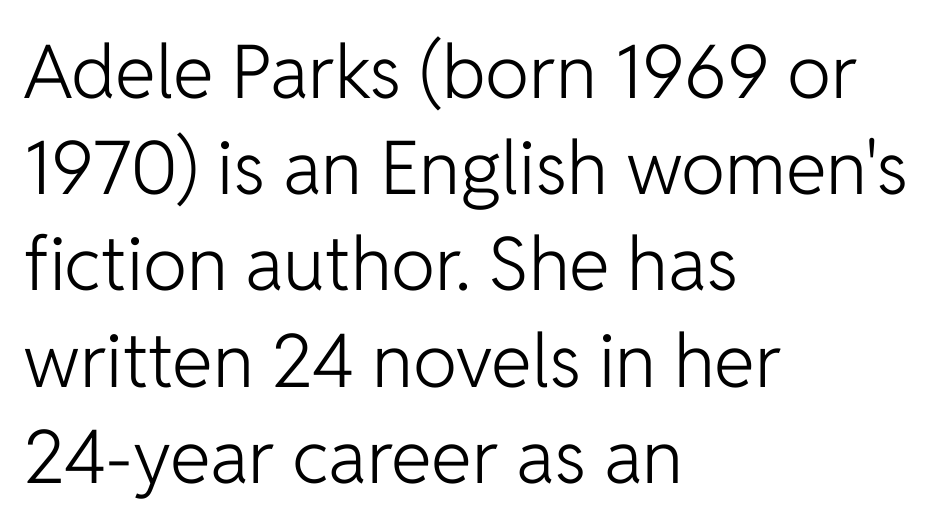
The image shows 74 px light sans-serif type, upright; set left-aligned, normal line spacing (1.3x), normal letter spacing, not underlined; low stroke contrast and a medium x-height.
